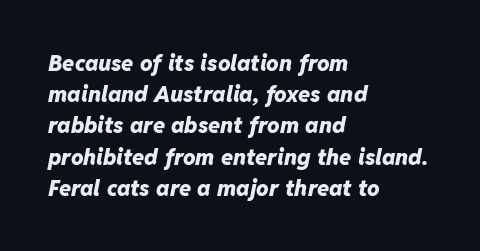
The image shows 22 px bold type, italic (leaning right); set left-aligned, normal line spacing (1.42x), normal letter spacing, not underlined.
